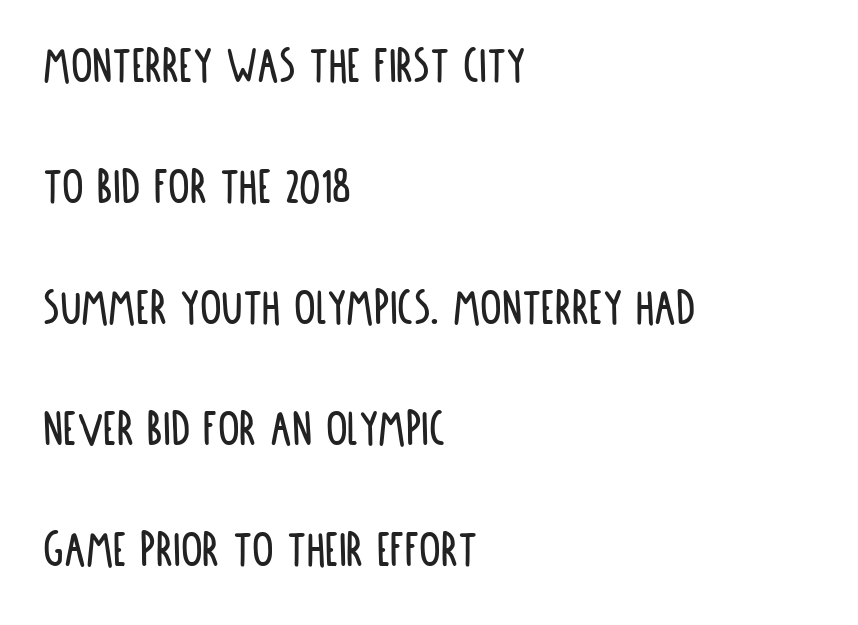
Q: Is the text italic (slanted)? A: No, it is upright.
Q: Is the typeface a serif or a sans-serif typeface? A: Sans-serif.
Q: Is the text underlined? A: No.
Q: How is the paragraph aligned? A: Left-aligned.
Q: Is the spacing between letters normal or unusually wide? A: Normal.
Q: Is the spacing between lines tight, normal or loose? A: Loose.
Q: Width (condensed, normal, or wide)? A: Condensed.
Q: Stroke contrast? A: Low.
Q: x-height? A: Large.
Q: Monospaced? A: No.
